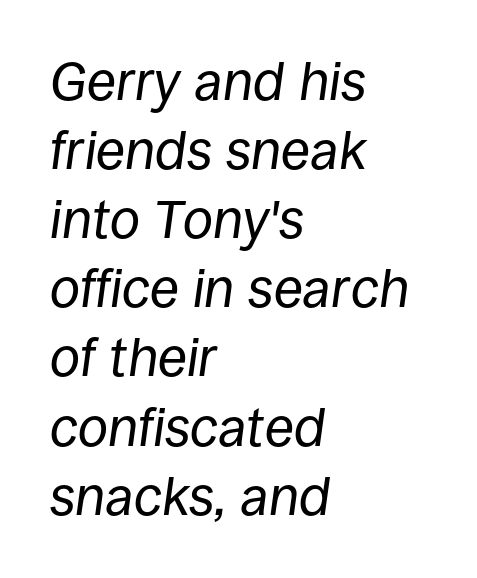
This sample uses plain, unmodified letter spacing. Here the designer chose a conventional face with non-uniform glyph widths. When letters slant like this, we call the style italic. The baseline area is clear.
